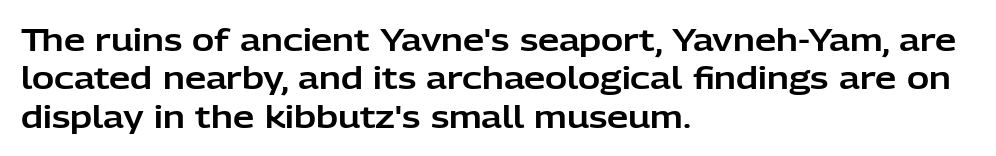
The image shows 30 px sans-serif type, upright; set left-aligned, normal line spacing (1.28x), normal letter spacing, not underlined; low stroke contrast and a medium x-height.
